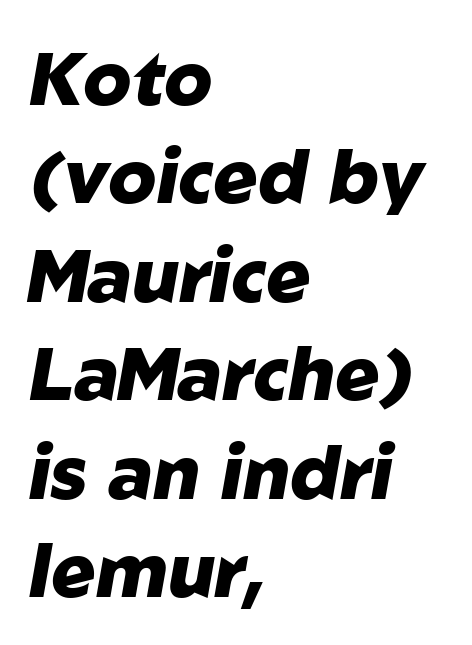
This sample uses an oblique cut, with every glyph tilted off the vertical. The space beneath each line is pristine and unruled. These lines are rendered in a variable-pitch font. If you drew a ruler down the left edge, every line would touch it. Set as a true bold cut, around the 700 mark.
